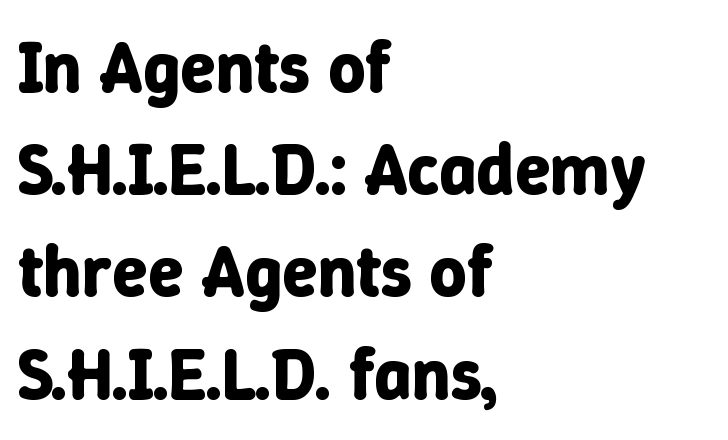
A typesetter would call this leading conventional body-copy spacing. This is the regular roman posture of the typeface. The rendering uses a bold face; every stroke is thick and dark. Line beginnings align vertically; line endings do not. Any mark beneath the type? The region is blank.
